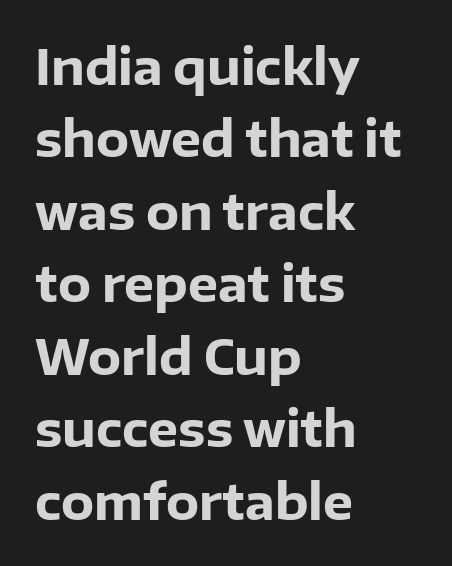
{"serif": "no", "italic": "no", "bold": "yes", "weight": "heavy", "width": "normal", "stroke_contrast": "low", "x_height": "medium", "monospaced": "no", "underline": "no", "align": "left", "line_spacing": "normal", "line_spacing_ratio": 1.51, "letter_spacing": "normal", "letter_spacing_em": 0.0, "glyph_px": 48}
